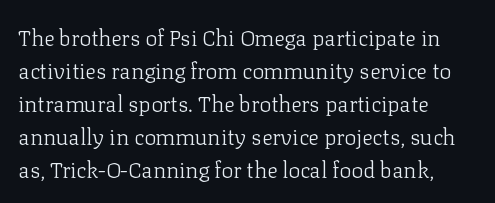
{"italic": "no", "bold": "no", "underline": "no", "align": "left", "line_spacing": "normal", "line_spacing_ratio": 1.5, "letter_spacing": "normal", "letter_spacing_em": 0.0, "glyph_px": 22}
